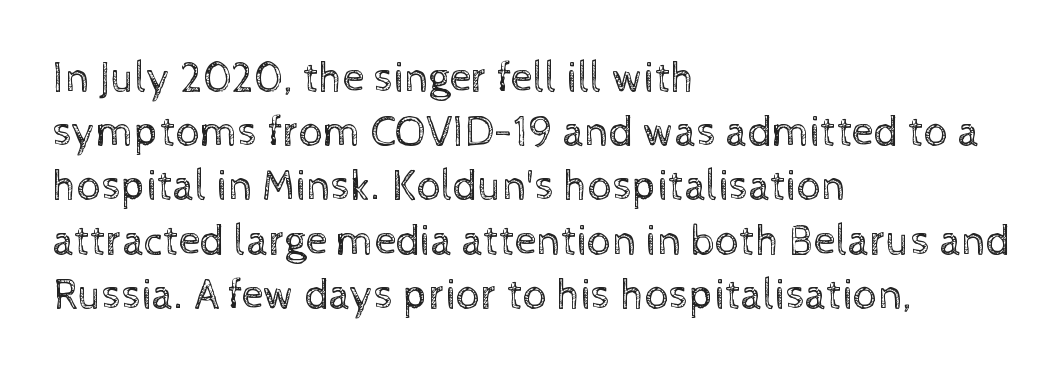
The image shows 43 px regular-weight type, upright; set left-aligned, normal line spacing (1.26x), normal letter spacing, not underlined; a medium x-height.
